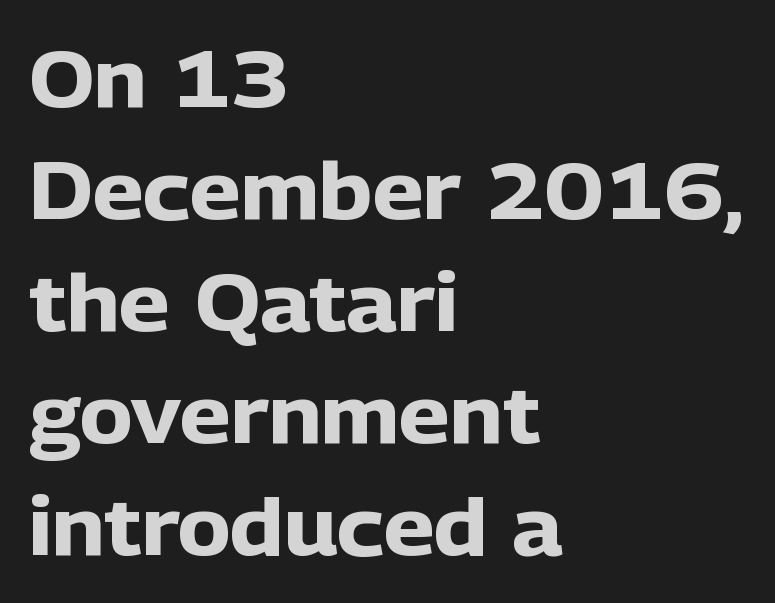
{"serif": "no", "italic": "no", "bold": "yes", "weight": "heavy", "width": "normal", "stroke_contrast": "low", "x_height": "medium", "monospaced": "no", "underline": "no", "align": "left", "line_spacing": "normal", "line_spacing_ratio": 1.4, "letter_spacing": "normal", "letter_spacing_em": 0.0, "glyph_px": 80}
